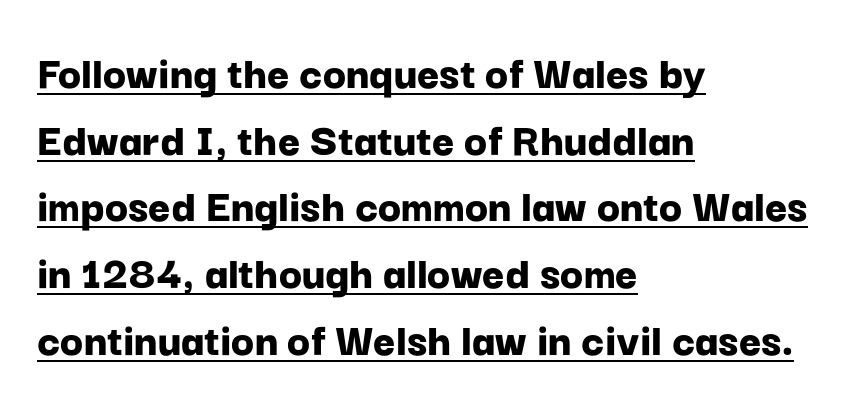
The rendering uses the underline text-decoration. The vertical gap from one line to the next is medium. All the whitespace from short lines collects on the right. Is the type bold? Yes — the strokes are clearly thick and heavy. Do the letters lean? They stand straight.
